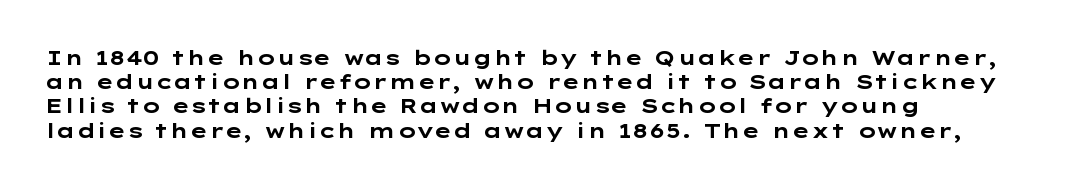
{"italic": "no", "bold": "yes", "underline": "no", "align": "left", "line_spacing_ratio": 1.21, "letter_spacing": "normal", "letter_spacing_em": 0.0, "glyph_px": 20}
